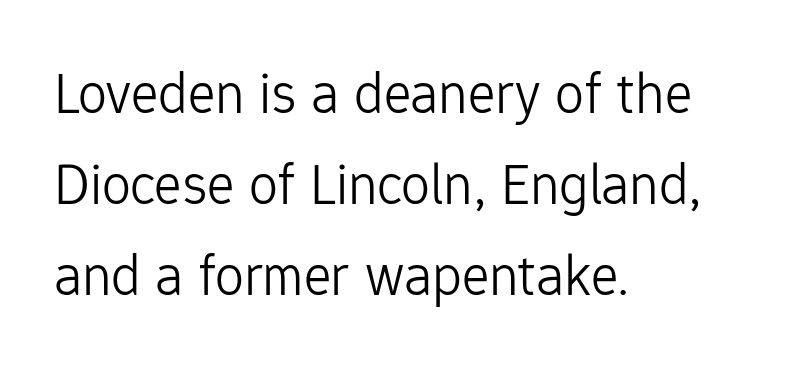
Do the letters lean? They stand straight. Words float on clear page, feet unadorned. I'd call this a sans setting — the letters go barefoot. Here the designer chose a conventional face with non-uniform glyph widths.
